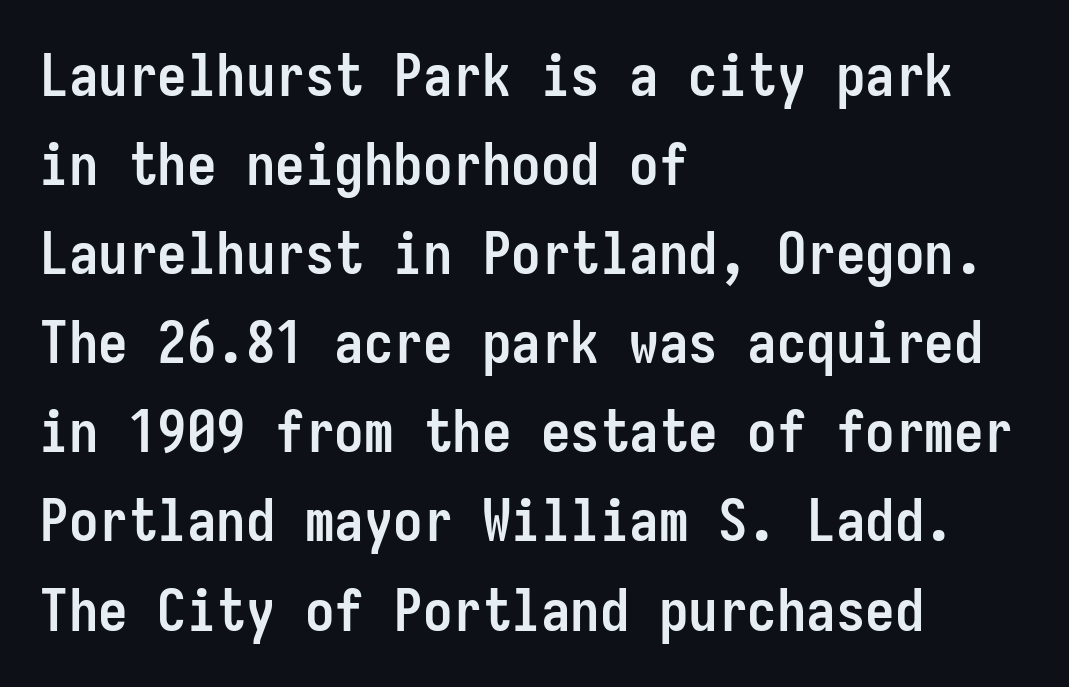
Every character here occupies the same horizontal width, giving the sample a typewriter-like rhythm. The characters look thick and weighty, a clear bold. These lines sit exactly where default settings would place them. The glyphs are unaccompanied by any horizontal stroke below them.
